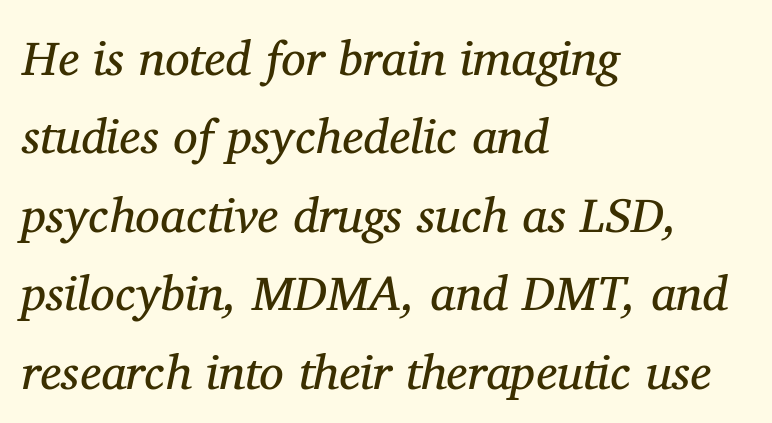
Is this a fixed-width face? No — the glyphs have proportional, varying widths. Successive baselines arrive at the customary interval. Line starts are locked; line ends wander. Check under the words: just untouched page. This sample uses a serif face. Bold? No — there's no thickening of the strokes.
